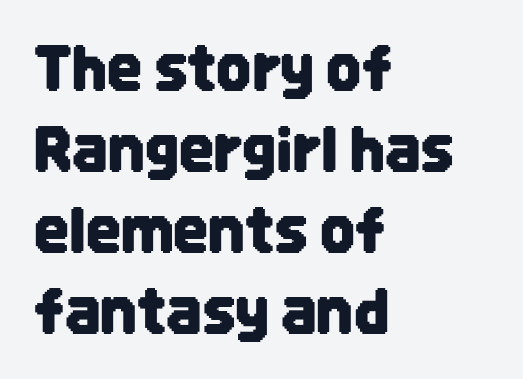
Inter-character spacing is left at the font's built-in metrics. Rows of type keep a routine distance in the vertical direction. Underline: absent. Each letter keeps its own natural width here, so spacing adapts to shape. The rendering anchors every line to the left-hand side. A typesetter would label this face a sans.
